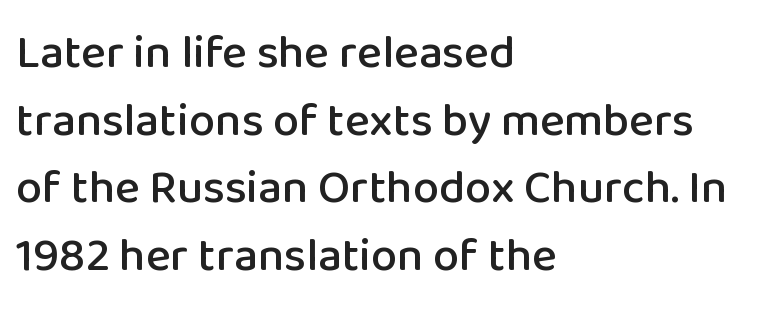
Q: Is the text italic (slanted)? A: No, it is upright.
Q: Is the typeface a serif or a sans-serif typeface? A: Sans-serif.
Q: Is the text underlined? A: No.
Q: How is the paragraph aligned? A: Left-aligned.
Q: Is the spacing between letters normal or unusually wide? A: Normal.
Q: Is the spacing between lines tight, normal or loose? A: Normal.
Q: Width (condensed, normal, or wide)? A: Normal.
Q: Stroke contrast? A: Low.
Q: x-height? A: Medium.
Q: Monospaced? A: No.
